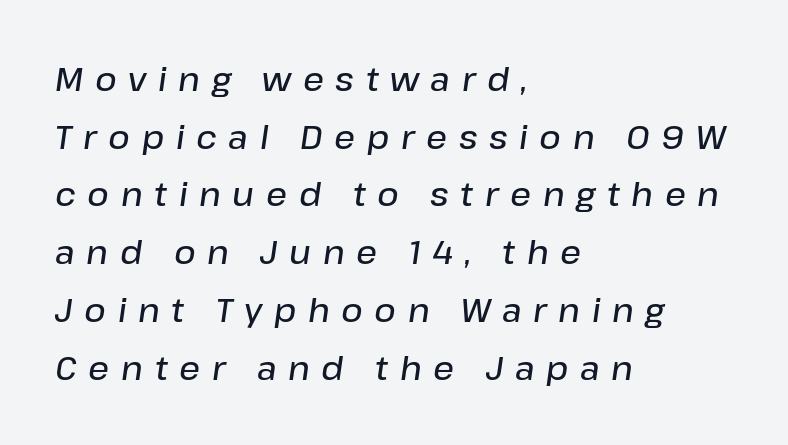
Character widths vary here, with narrow letters taking less room than wide ones. No word sits above an underline. It's the slanting kind of type. The passage is arranged the way most books set body copy — flush left. You could only call the tracking loose — the letters float apart.
